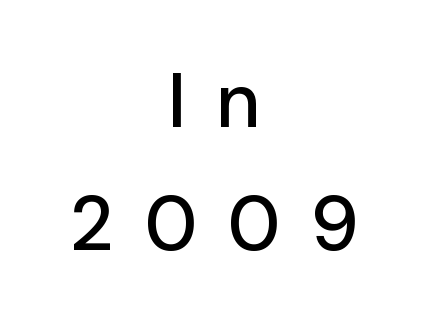
Just letters on the line, the space beneath them empty. Leading matches the norm, producing a regular column. Unlike italic type, these characters show no tilt at all. A typesetter would label this face a sans. You could only call the tracking loose — the letters float apart. Each letter keeps its own natural width here, so spacing adapts to shape.
